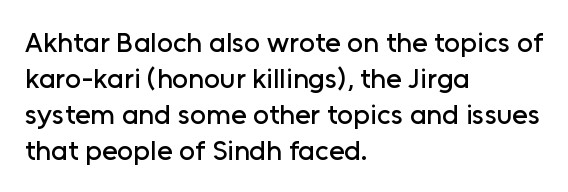
Q: Is the text italic (slanted)? A: No, it is upright.
Q: Is the typeface a serif or a sans-serif typeface? A: Sans-serif.
Q: Is the text underlined? A: No.
Q: How is the paragraph aligned? A: Left-aligned.
Q: Is the spacing between letters normal or unusually wide? A: Normal.
Q: Is the spacing between lines tight, normal or loose? A: Normal.
Q: Width (condensed, normal, or wide)? A: Normal.
Q: Stroke contrast? A: Low.
Q: x-height? A: Medium.
Q: Monospaced? A: No.
